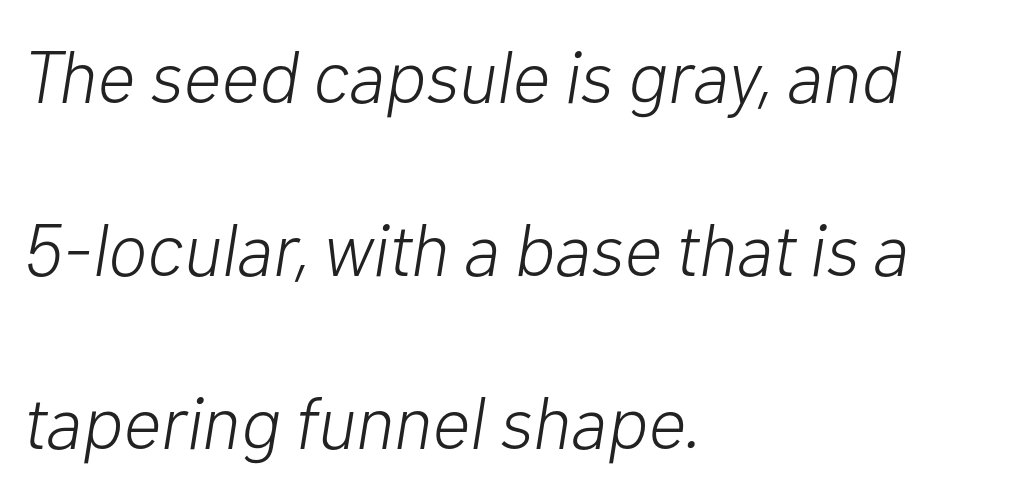
The image shows 74 px light type, italic (leaning right); set left-aligned, loose line spacing (2.34x), normal letter spacing, not underlined; low stroke contrast and a medium x-height.
